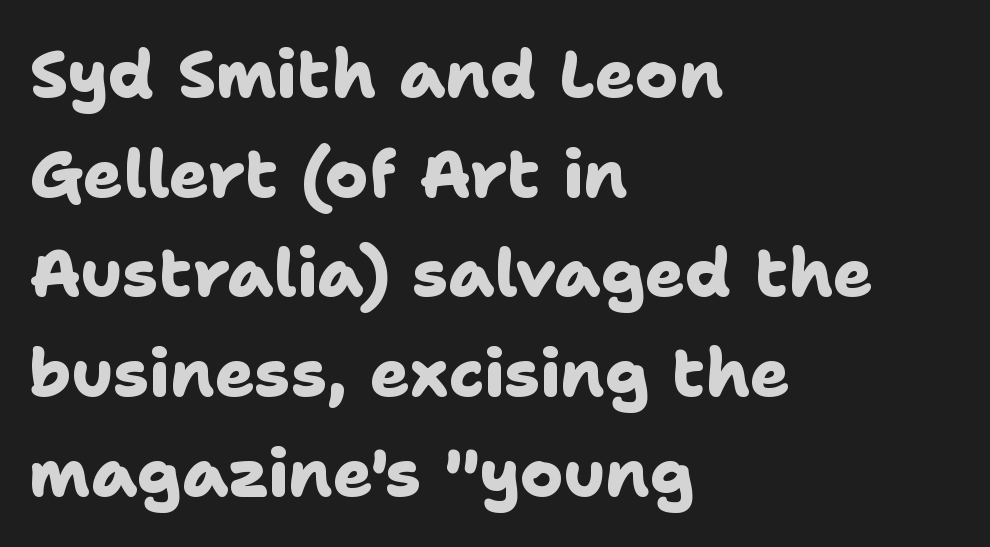
{"serif": "no", "bold": "yes", "weight": "heavy", "width": "normal", "stroke_contrast": "low", "x_height": "medium", "monospaced": "no", "underline": "no", "align": "left", "line_spacing": "normal", "line_spacing_ratio": 1.51, "letter_spacing": "normal", "letter_spacing_em": 0.0, "glyph_px": 66}
